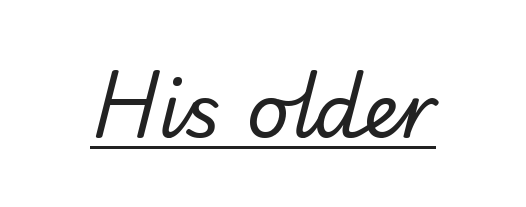
Varying glyph widths throughout — classic text-font behaviour. Stem width sits at or under what a default text font uses. This is underlined copy, the kind a proofreader might mark for attention. Default kerning and tracking; the words read as compact shapes. To sum up the face: it is a sans, with no serifs.
